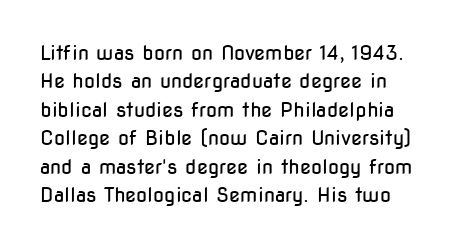
Q: Is the text bold? A: No.
Q: Is the text italic (slanted)? A: No, it is upright.
Q: Is the text underlined? A: No.
Q: Is the spacing between letters normal or unusually wide? A: Normal.
Q: Is the spacing between lines tight, normal or loose? A: Normal.
